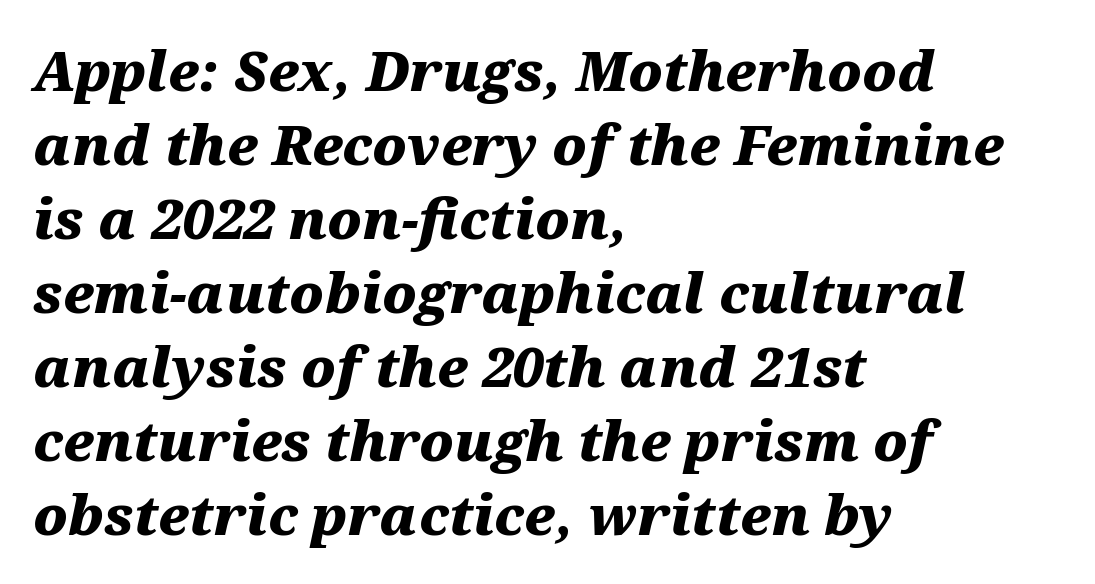
Q: Is the text bold? A: Yes.
Q: Is the text italic (slanted)? A: Yes, it leans right by about 12 degrees.
Q: Is the text underlined? A: No.
Q: How is the paragraph aligned? A: Left-aligned.
Q: Is the spacing between letters normal or unusually wide? A: Normal.
Q: Is the spacing between lines tight, normal or loose? A: Normal.
Q: Width (condensed, normal, or wide)? A: Wide.
Q: Stroke contrast? A: Medium.
Q: x-height? A: Medium.
Q: Monospaced? A: No.
